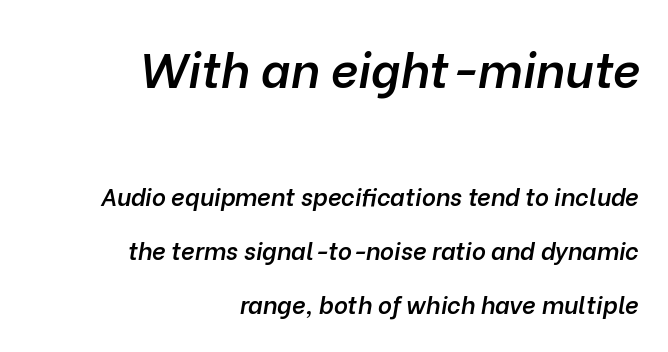
The image shows 48 px semibold type, italic (leaning right); set right-aligned, loose line spacing (2.26x), normal letter spacing, not underlined; the first (top) block is 2.0x larger; low stroke contrast and a medium x-height.
